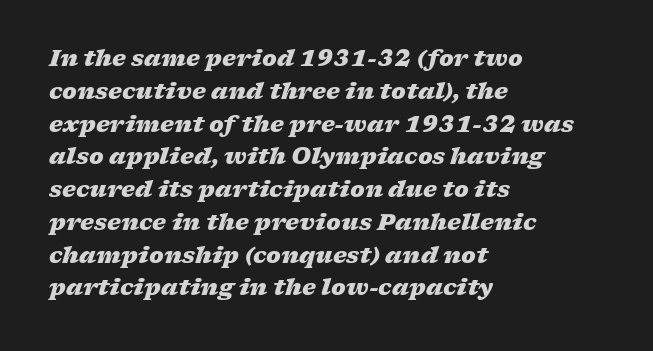
How would I describe the line gaps? Plain and ordinary. Descenders hang freely into open space. A typesetter would call this zero additional tracking. The sample has been set heavy, in full bold. These lines were composed using italics. Which margin do the lines hug? The left one — the right edge is uneven.
